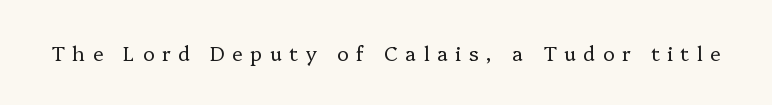
{"italic": "no", "bold": "no", "underline": "no", "letter_spacing": "wide", "letter_spacing_em": 0.37, "glyph_px": 20}
